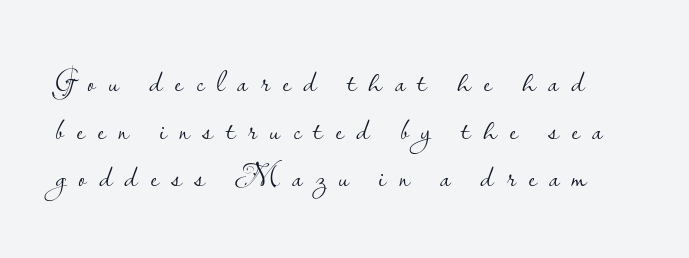
The image shows 32 px light sans-serif type; set normal line spacing (1.49x), unusually wide letter spacing (+0.4 em), not underlined; low stroke contrast and a small x-height.
